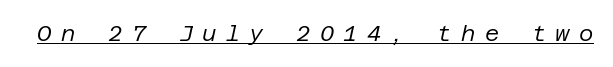
The image shows 22 px text type, italic (leaning right); set unusually wide letter spacing (+0.42 em), underlined.
